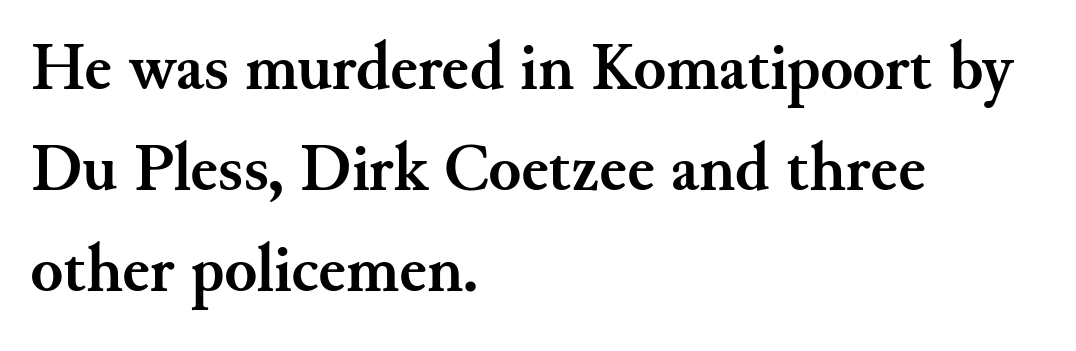
Check under the words: just untouched page. This sample has the flowing, uneven cadence of proportional lettering. Check where the strokes stop: tiny serifs finish them off. The compositor pushed each line to the left boundary.
